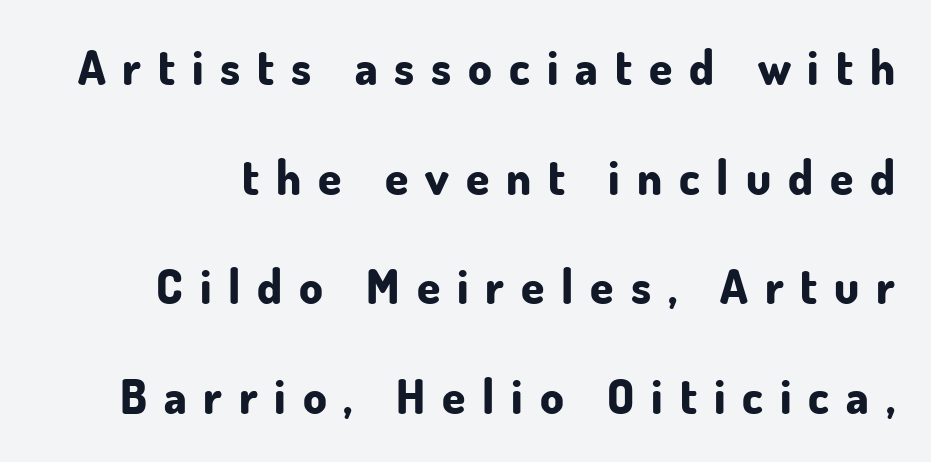
The font is running at its bold setting. Does the leading feel generous? Absolutely, it's lavish. Character widths vary here, with narrow letters taking less room than wide ones. In terms of posture, this sample is upright.
